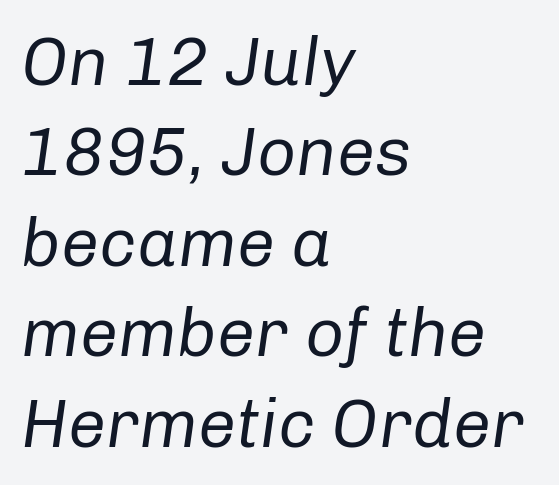
Lines of text with bare space underneath. Compared with a centered layout, this one pins lines to the left instead. The rendering uses natural spacing where letterforms have individual widths. Does the lettering tilt? It does — this is italic. How would I describe the line gaps? Plain and ordinary. In terms of letterspacing, this is plain default setting.
